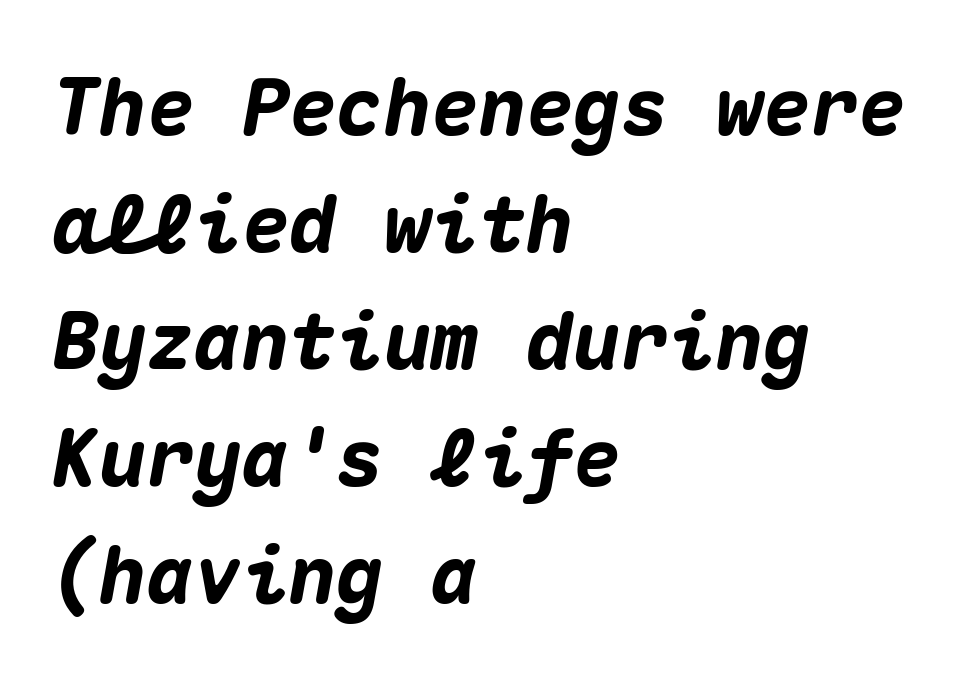
The image shows 79 px heavy type, italic (leaning right), monospaced; set left-aligned, normal line spacing (1.48x), normal letter spacing, not underlined; medium stroke contrast and a medium x-height.
